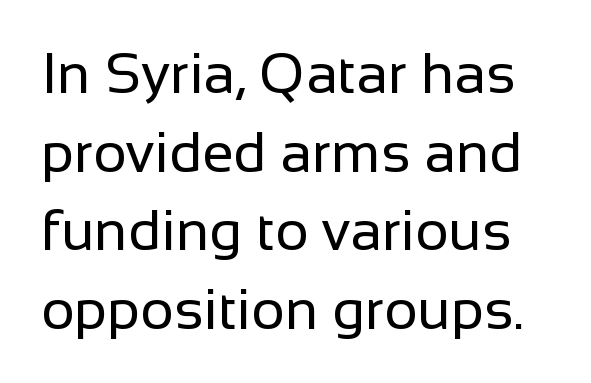
The image shows 57 px regular-weight sans-serif type, upright; set normal line spacing (1.38x), normal letter spacing, not underlined; low stroke contrast and a medium x-height.
